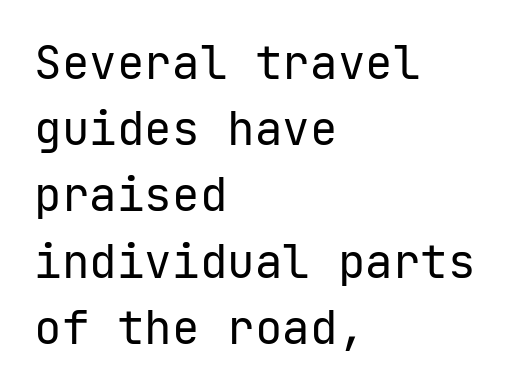
The letters carry no serifs — their stems end cleanly without finishing strokes. Do the characters align in a grid? Yes, the font is monospaced. A typesetter would call this zero additional tracking. Successive baselines arrive at the customary interval.
